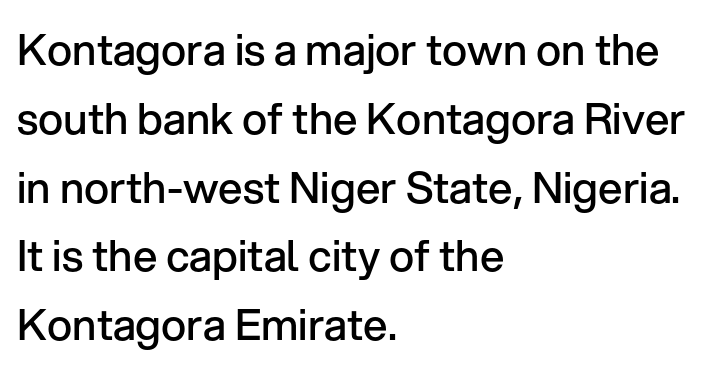
{"serif": "no", "italic": "no", "bold": "semi", "weight": "semibold", "width": "normal", "stroke_contrast": "low", "x_height": "medium", "monospaced": "no", "underline": "no", "align": "left", "line_spacing": "normal", "line_spacing_ratio": 1.6, "letter_spacing": "normal", "letter_spacing_em": 0.0, "glyph_px": 43}
